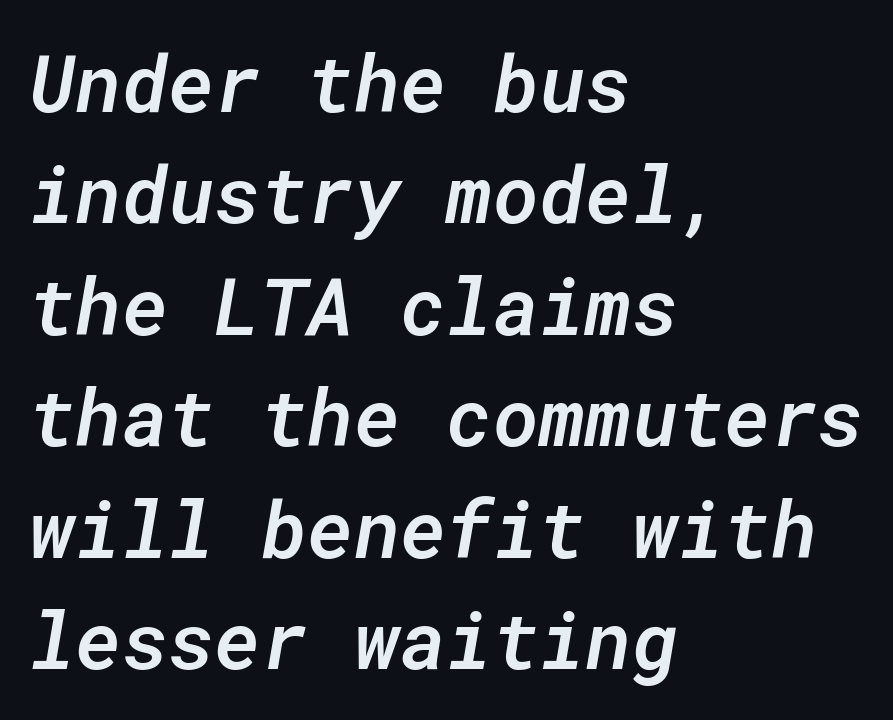
Q: Is the text bold? A: Semi-bold.
Q: Is the text italic (slanted)? A: Yes, it leans right by about 10 degrees.
Q: Is the text underlined? A: No.
Q: How is the paragraph aligned? A: Left-aligned.
Q: Is the spacing between letters normal or unusually wide? A: Normal.
Q: Is the spacing between lines tight, normal or loose? A: Normal.
Q: Width (condensed, normal, or wide)? A: Normal.
Q: Stroke contrast? A: Low.
Q: x-height? A: Medium.
Q: Monospaced? A: Yes.
